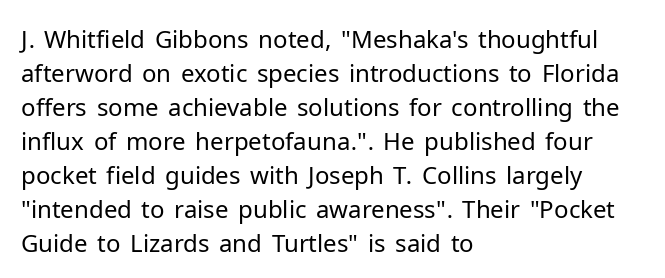
Just letters on the line, the space beneath them empty. The lines sit at an ordinary, default distance from one another. Reading down the block, your eye returns to a fixed left position each line. Think standard paragraph weight, or any step lighter than that.
